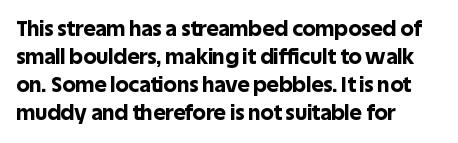
The image shows 21 px bold type, upright; set left-aligned, normal line spacing (1.34x), normal letter spacing, not underlined.
